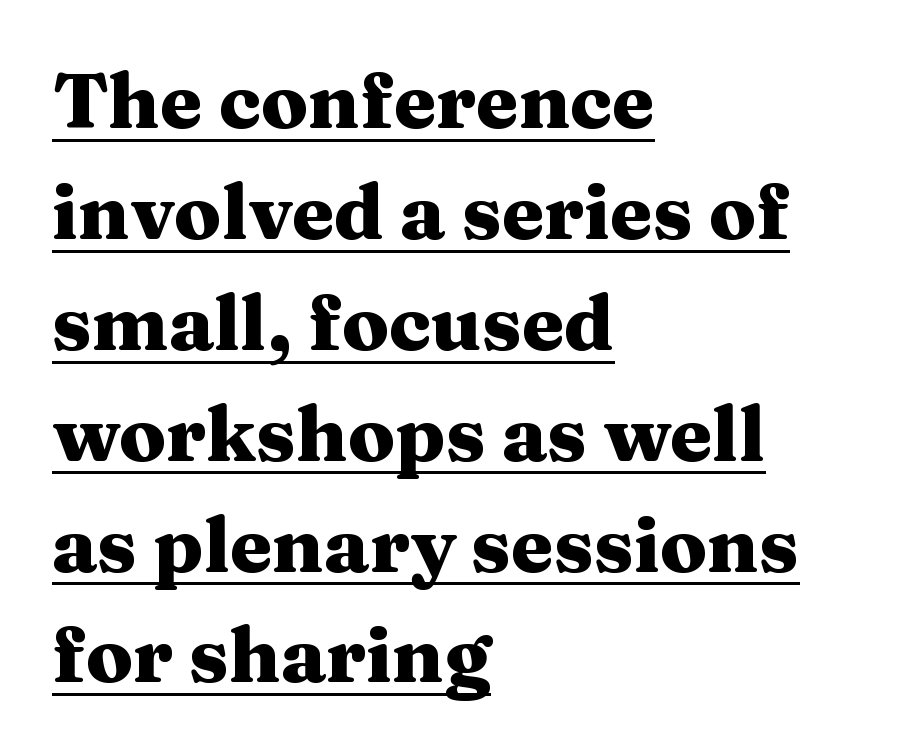
Q: Is the text bold? A: Yes.
Q: Is the text italic (slanted)? A: No, it is upright.
Q: Is the typeface a serif or a sans-serif typeface? A: Serif.
Q: Is the text underlined? A: Yes.
Q: How is the paragraph aligned? A: Left-aligned.
Q: Is the spacing between letters normal or unusually wide? A: Normal.
Q: Is the spacing between lines tight, normal or loose? A: Normal.
Q: Width (condensed, normal, or wide)? A: Wide.
Q: Stroke contrast? A: Medium.
Q: x-height? A: Medium.
Q: Monospaced? A: No.
